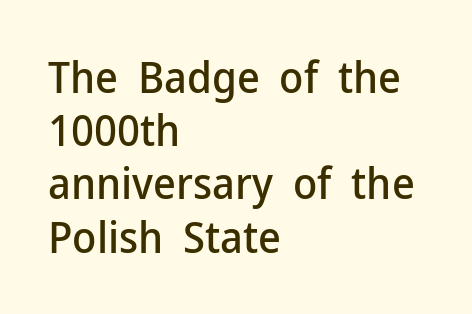
Q: Is the text italic (slanted)? A: No, it is upright.
Q: Is the typeface a serif or a sans-serif typeface? A: Sans-serif.
Q: Is the text underlined? A: No.
Q: How is the paragraph aligned? A: Left-aligned.
Q: Is the spacing between letters normal or unusually wide? A: Normal.
Q: Width (condensed, normal, or wide)? A: Normal.
Q: Stroke contrast? A: Low.
Q: x-height? A: Medium.
Q: Monospaced? A: No.
